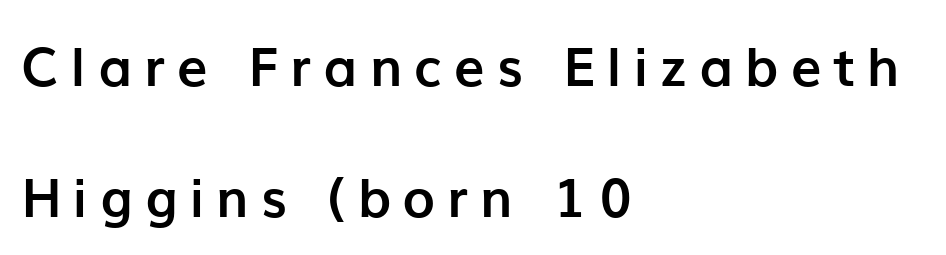
What stands out about the letter spacing? Its width — letters are far apart. These lines are rendered in a variable-pitch font. Underline: absent. In terms of weight, the rendering is a true, heavy bold. This sample is left-justified, so line endings fall wherever the words run out. The lettering stays uniformly vertical, giving the passage a roman look.
